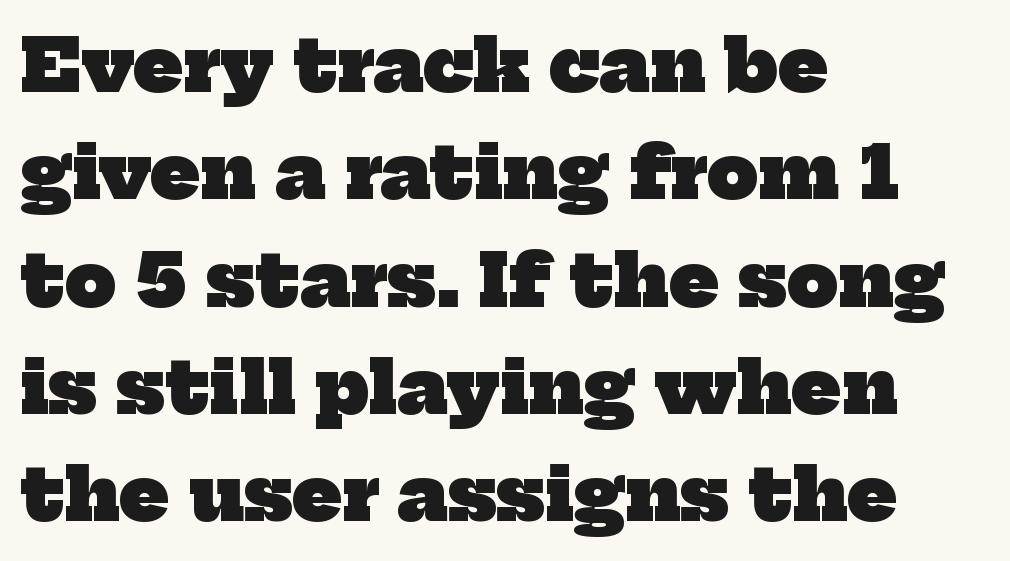
Q: Is the text bold? A: Yes.
Q: Is the typeface a serif or a sans-serif typeface? A: Serif.
Q: Is the text underlined? A: No.
Q: How is the paragraph aligned? A: Left-aligned.
Q: Is the spacing between letters normal or unusually wide? A: Normal.
Q: Is the spacing between lines tight, normal or loose? A: Normal.
Q: Width (condensed, normal, or wide)? A: Normal.
Q: Stroke contrast? A: Low.
Q: x-height? A: Medium.
Q: Monospaced? A: No.
